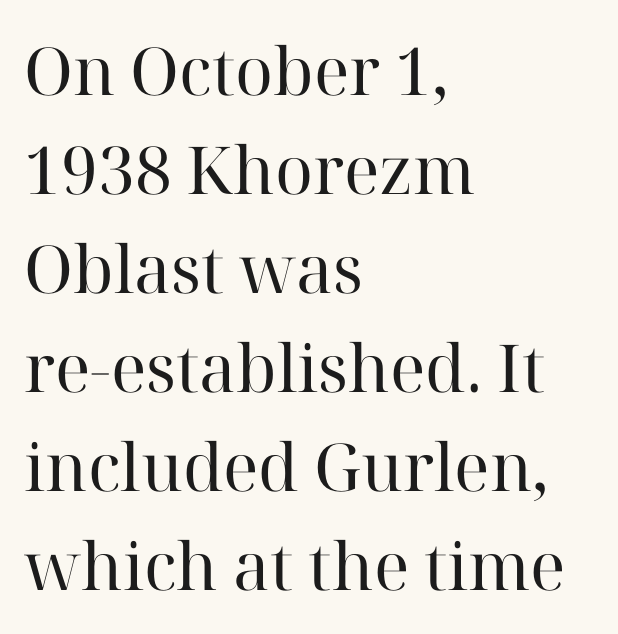
{"serif": "yes", "italic": "no", "bold": "no", "weight": "regular", "width": "normal", "stroke_contrast": "high", "x_height": "medium", "monospaced": "no", "underline": "no", "align": "left", "line_spacing": "normal", "line_spacing_ratio": 1.5, "letter_spacing": "normal", "letter_spacing_em": 0.0, "glyph_px": 66}
